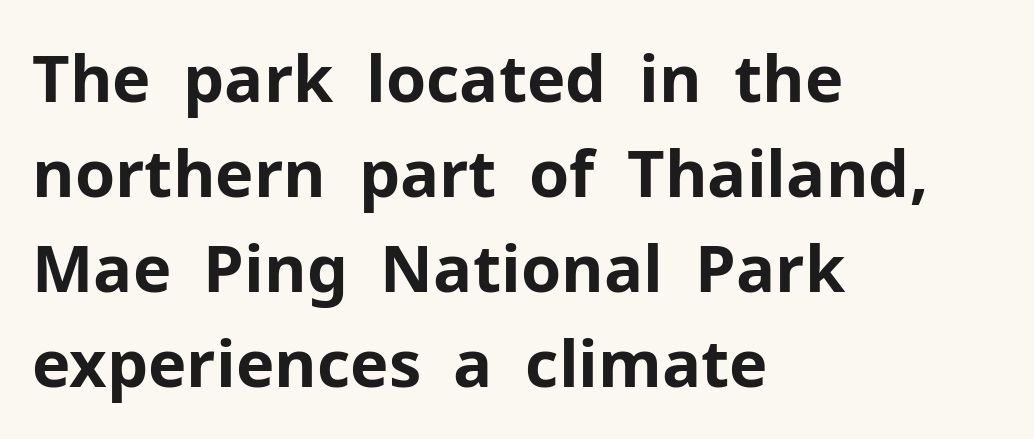
Q: Is the text bold? A: Yes.
Q: Is the text italic (slanted)? A: No, it is upright.
Q: Is the typeface a serif or a sans-serif typeface? A: Sans-serif.
Q: Is the text underlined? A: No.
Q: How is the paragraph aligned? A: Left-aligned.
Q: Is the spacing between letters normal or unusually wide? A: Normal.
Q: Is the spacing between lines tight, normal or loose? A: Normal.
Q: Width (condensed, normal, or wide)? A: Normal.
Q: Stroke contrast? A: Low.
Q: x-height? A: Medium.
Q: Monospaced? A: No.
